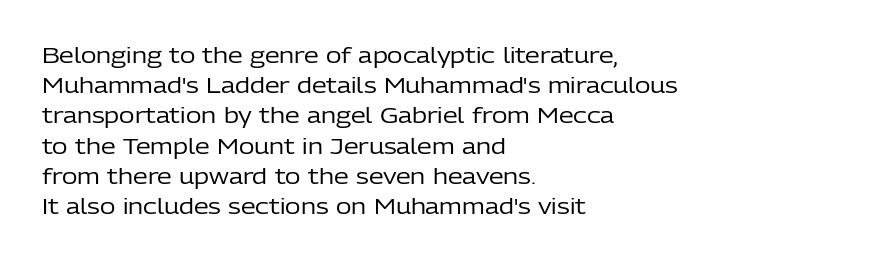
Regarding leading, the lines here are spaced in the standard way. Underline: absent. A classic flush-left, rag-right setting is used for this passage. Every character sits straight up, as roman type does.
